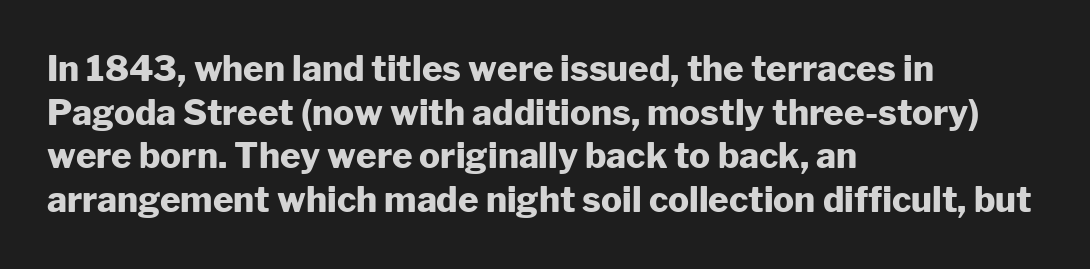
Character widths vary here, with narrow letters taking less room than wide ones. Typographic density is high because the face is bold. A classic flush-left, rag-right setting is used for this passage. The strip under each line holds only bare page. The type family on display is of the sans-serif kind.
